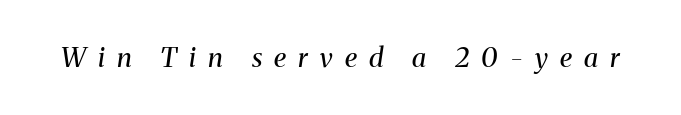
The image shows 27 px text type, italic (leaning right); set unusually wide letter spacing (+0.45 em), not underlined.
